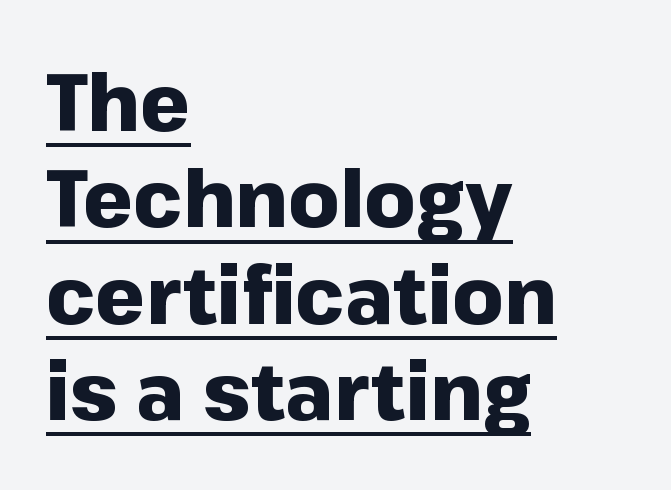
{"serif": "no", "italic": "no", "bold": "yes", "weight": "heavy", "width": "normal", "stroke_contrast": "low", "x_height": "medium", "monospaced": "no", "underline": "yes", "align": "left", "line_spacing_ratio": 1.22, "letter_spacing": "normal", "letter_spacing_em": 0.0, "glyph_px": 79}
